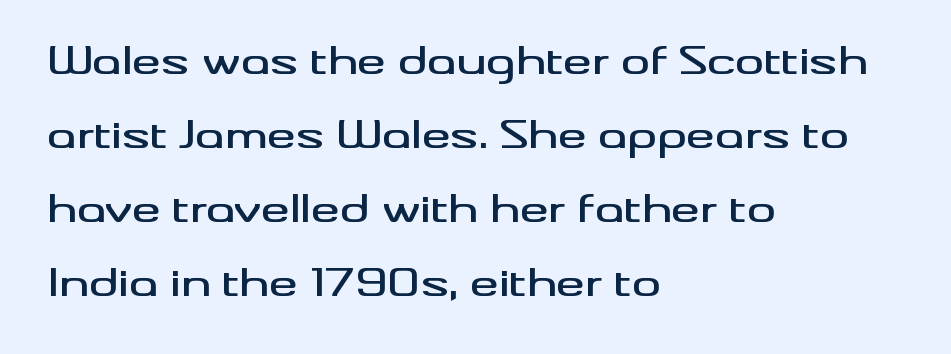
Proportional: the letters do not fall into vertical columns. Each word holds together tightly as a unit, with standard inter-letter gaps. Posture: upright roman. Beneath every word, the page is bare. In CSS terms this would be text-align: left. The block of text is sparse from top to bottom, with ample space between rows.
